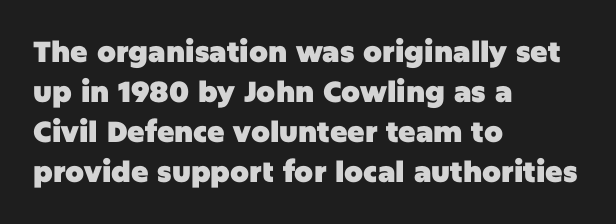
The image shows 29 px heavy sans-serif type, upright; set left-aligned, normal line spacing (1.38x), normal letter spacing, not underlined; low stroke contrast and a large x-height.
